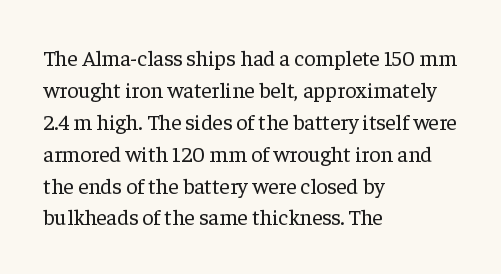
{"italic": "no", "bold": "no", "underline": "no", "align": "left", "line_spacing": "normal", "line_spacing_ratio": 1.45, "letter_spacing": "normal", "letter_spacing_em": 0.0, "glyph_px": 22}
